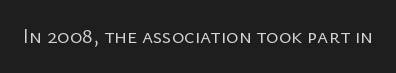
The passage shown is not underscored anywhere. The font's upright variant was chosen for this text. Stems here are at most as thick as an everyday book face. Observe the ordinary spacing: letters are neighbours, not strangers.
